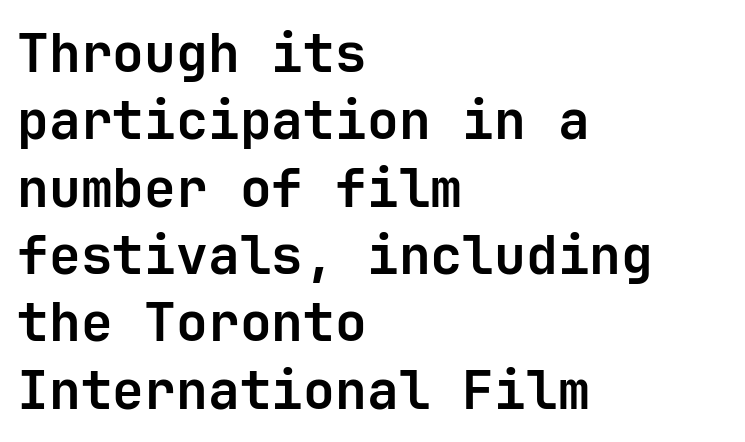
Summary of weight: heavy, a full bold. The block of text has a typical density, with ordinary space between rows. This is the regular roman posture of the typeface. Bare-footed words on every line. Think of a typewriter: that constant character pitch is what you see here. Characters follow at the spacing the type designer built in.
